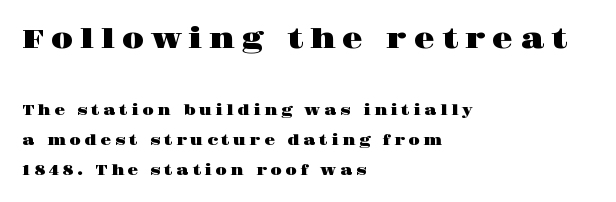
Italic: no, the glyphs are upright roman. The paragraph shown leans on its left margin. Students, observe: this is what heavily led, spacious text looks like. Caption: expanded tracking, letters set apart. Size contrast runs from large at the top to small at the bottom.
